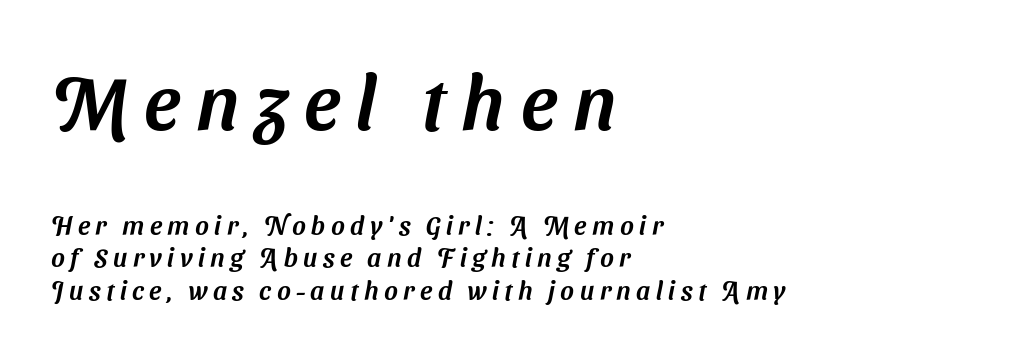
The face used here is rendered with a markedly widened letterfit. Casual observation: everything's shoved over to the left. This sample has the flowing, uneven cadence of proportional lettering. No feet cap the strokes, marking this as sans-serif type. The passage shown begins with its larger block and ends with its smaller one.
